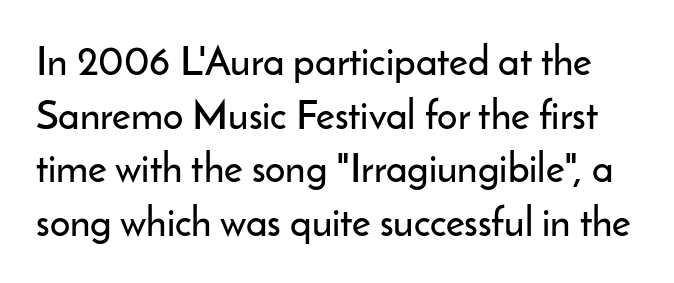
Q: Is the text italic (slanted)? A: No, it is upright.
Q: Is the typeface a serif or a sans-serif typeface? A: Sans-serif.
Q: Is the text underlined? A: No.
Q: Is the spacing between letters normal or unusually wide? A: Normal.
Q: Is the spacing between lines tight, normal or loose? A: Normal.
Q: Width (condensed, normal, or wide)? A: Normal.
Q: Stroke contrast? A: Low.
Q: x-height? A: Small.
Q: Monospaced? A: No.
